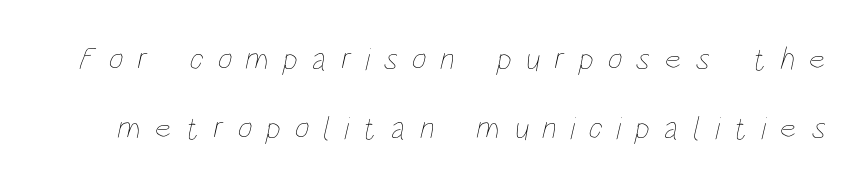
The image shows 32 px thin, condensed type; set loose line spacing (2.16x), unusually wide letter spacing (+0.44 em), not underlined; low stroke contrast and a large x-height.
